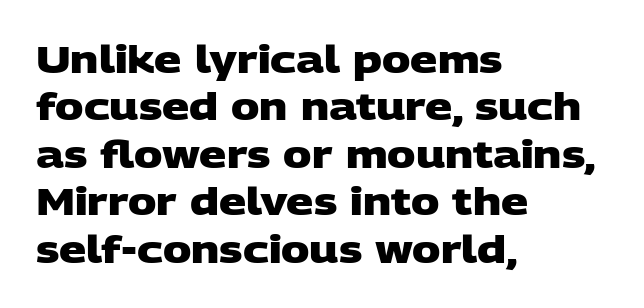
The image shows 38 px heavy, wide sans-serif type; set left-aligned, normal line spacing (1.25x), normal letter spacing, not underlined; low stroke contrast and a large x-height.
